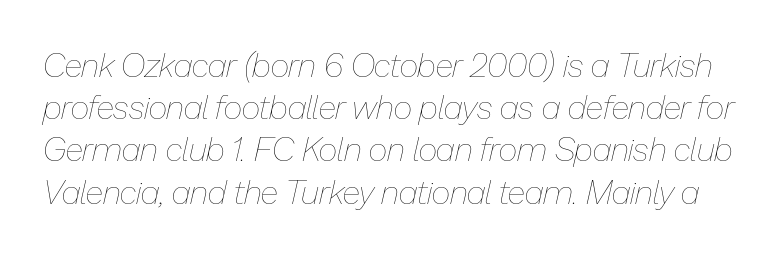
The block of text has a typical density, with ordinary space between rows. Designer's note — italics engaged. Any mark beneath the type? The region is blank. The characters are drawn with everyday or finer stroke widths.
